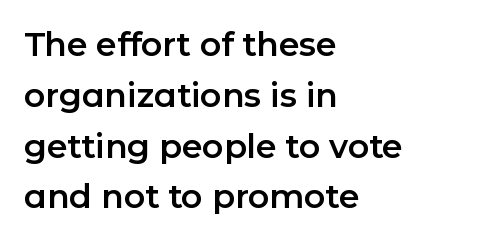
Any mark beneath the type? The region is blank. Leading: standard. The rendering uses natural spacing where letterforms have individual widths. Rendered with straight, roman letterforms. Type style note: lacks serifs.
